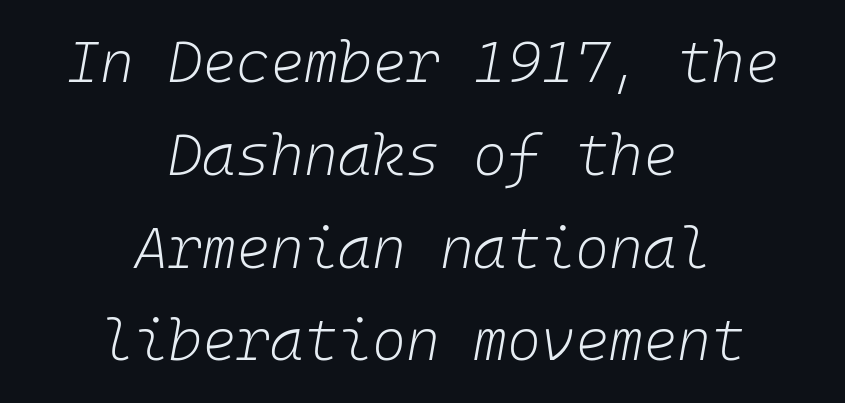
The image shows 58 px light type, italic (leaning right); set centered, normal line spacing (1.6x), normal letter spacing, not underlined; low stroke contrast and a medium x-height.
